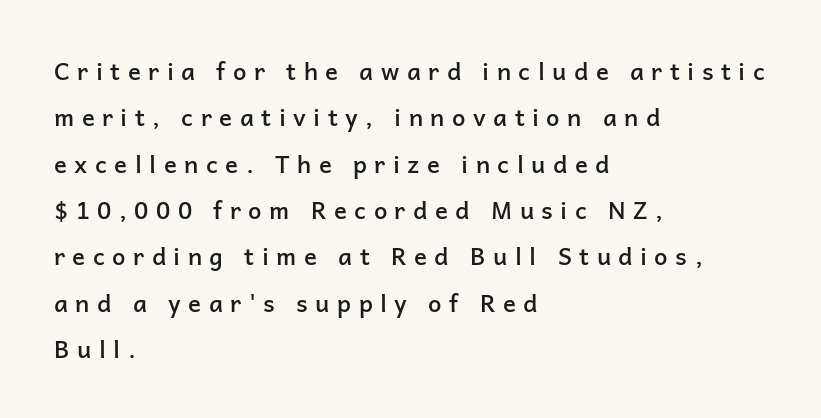
Q: Is the text bold? A: Semi-bold.
Q: Is the text italic (slanted)? A: No, it is upright.
Q: Is the text underlined? A: No.
Q: How is the paragraph aligned? A: Left-aligned.
Q: Is the spacing between letters normal or unusually wide? A: Unusually wide.
Q: Is the spacing between lines tight, normal or loose? A: Loose.
